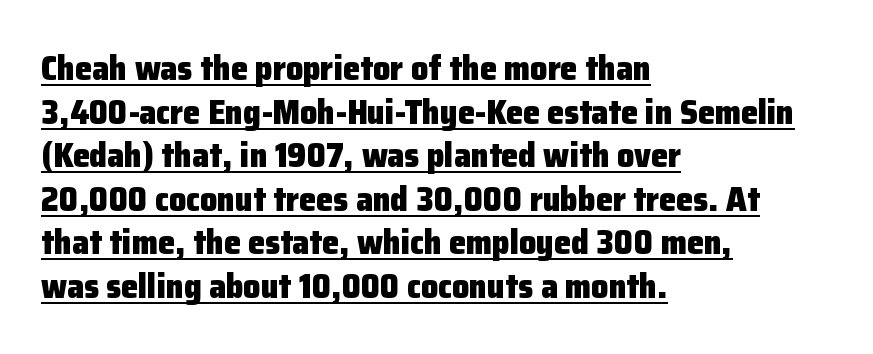
The image shows 34 px heavy sans-serif type, upright; set left-aligned, normal line spacing (1.28x), normal letter spacing, underlined; low stroke contrast and a medium x-height.
